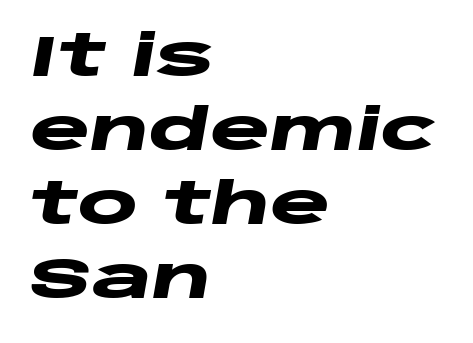
Slanted lettering throughout. Honestly, there is no underline to notice here at all. Alignment: flush left. The gaps between neighbouring characters are ordinary and unremarkable.
